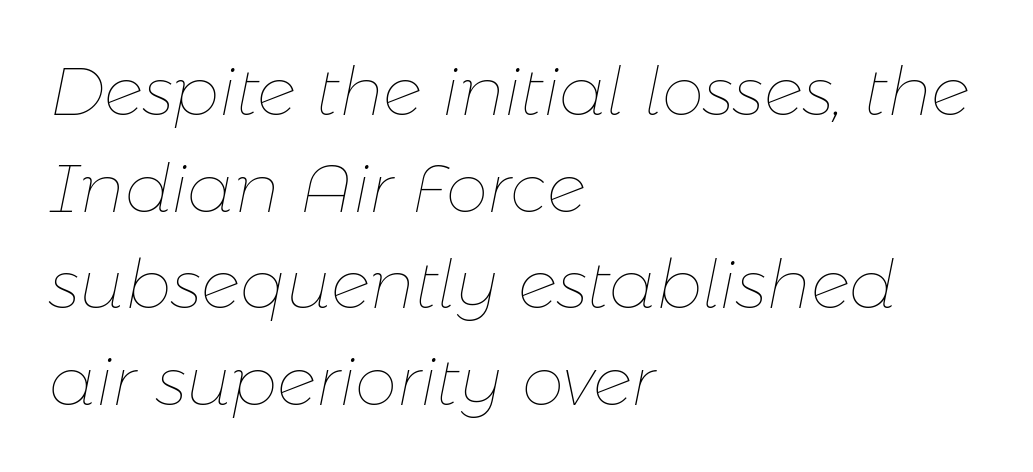
{"italic": "yes", "lean": "right", "slant_degrees": 11, "bold": "no", "weight": "thin", "width": "normal", "stroke_contrast": "low", "x_height": "medium", "monospaced": "no", "underline": "no", "align": "left", "line_spacing": "normal", "line_spacing_ratio": 1.42, "letter_spacing": "normal", "letter_spacing_em": 0.0, "glyph_px": 68}
